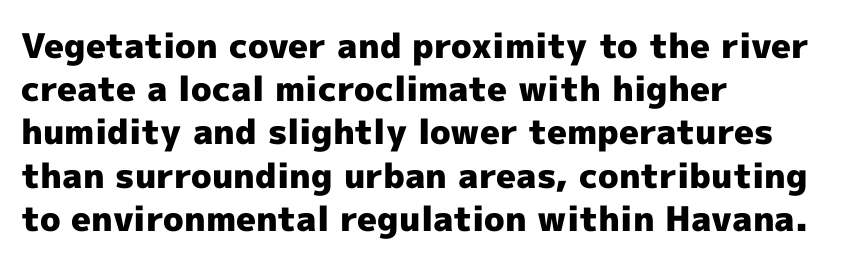
Look at the bottom of the vertical strokes: they stop flat, with no serifs. When letters stand straight like this, we call the style roman or upright. You could call the tracking neutral — neither tight nor loose. The lines sit at an ordinary, default distance from one another.
